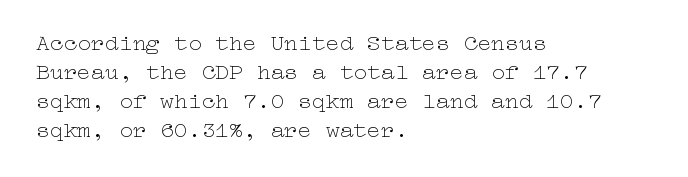
The image shows 23 px text type, upright; set left-aligned, normal line spacing (1.26x), normal letter spacing, not underlined.
